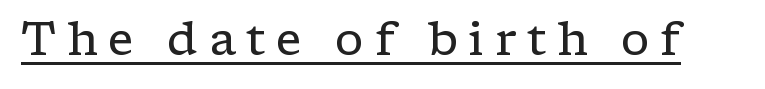
The typesetter has applied underlining to the passage shown. Here the designer chose a conventional face with non-uniform glyph widths. The face looks like a standard text weight, possibly lighter. This is roman type, the default non-slanted kind. The tracking reads as deliberately expanded to a designer's eye. Is this a sans? No — the strokes have serifs.
